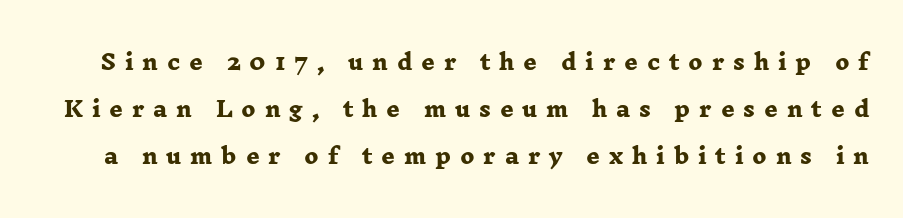
The image shows 21 px bold type; set loose line spacing (2.24x), unusually wide letter spacing (+0.42 em), not underlined.
